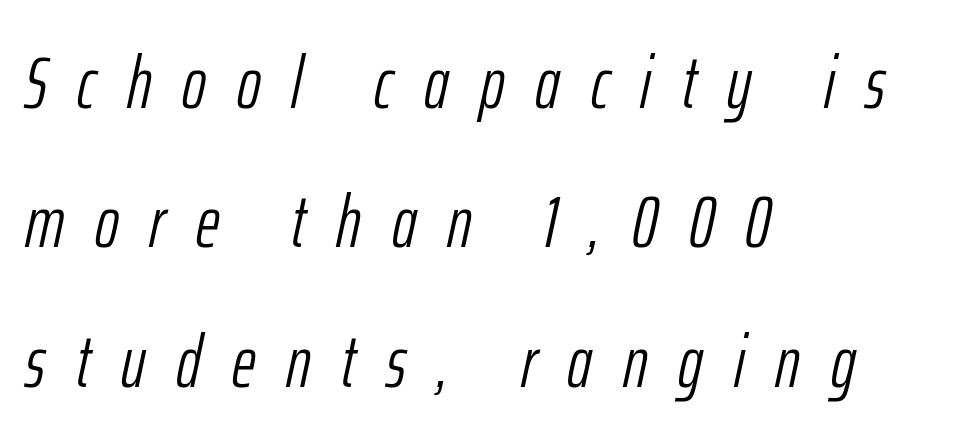
Q: Is the text bold? A: No.
Q: Is the text italic (slanted)? A: Yes, it leans right by about 12 degrees.
Q: Is the text underlined? A: No.
Q: How is the paragraph aligned? A: Left-aligned.
Q: Is the spacing between letters normal or unusually wide? A: Unusually wide.
Q: Is the spacing between lines tight, normal or loose? A: Loose.
Q: Width (condensed, normal, or wide)? A: Condensed.
Q: Stroke contrast? A: Low.
Q: x-height? A: Medium.
Q: Monospaced? A: No.
